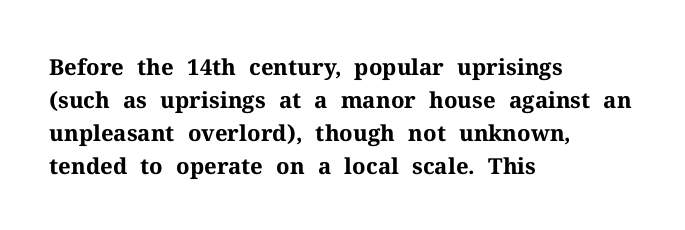
The image shows 22 px bold type, upright; set left-aligned, normal line spacing (1.5x), normal letter spacing, not underlined.
